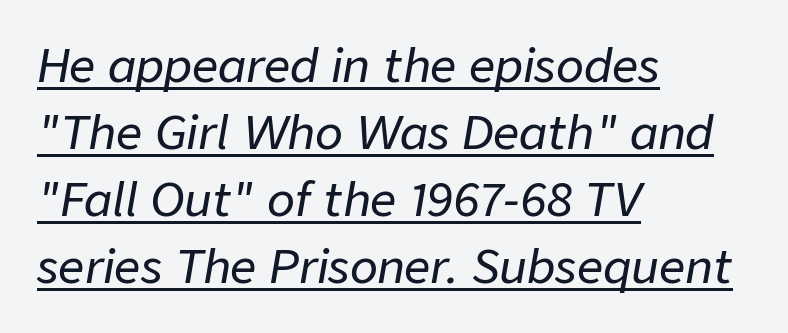
Compared with typical body copy, the letter spacing here is the same. This sample keeps an unexceptional amount of space between lines. Looks like regular typesetting: each glyph gets only the width it needs. Every character sits at an angle, as italics do.
